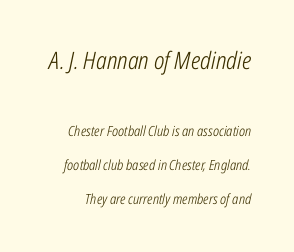
{"italic": "yes", "lean": "right", "slant_degrees": 12, "bold": "no", "underline": "no", "line_spacing": "loose", "line_spacing_ratio": 2.43, "letter_spacing": "normal", "letter_spacing_em": 0.0, "larger_block": "first", "size_ratio": 1.71, "glyph_px": 24}
